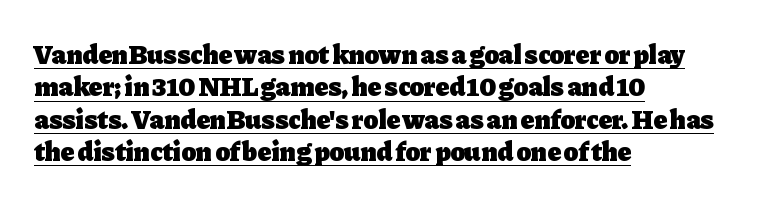
This sample uses plain, unmodified letter spacing. Posture: vertical. Emphasis is given by a line drawn under the lettering. Casual observation: everything's shoved over to the left.
